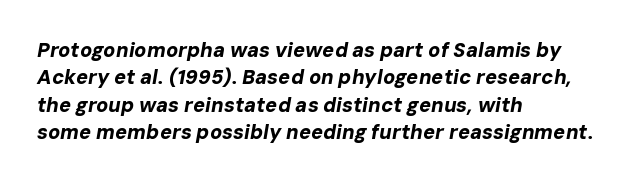
The image shows 20 px bold type, italic (leaning right); set left-aligned, normal line spacing (1.37x), normal letter spacing, not underlined.
